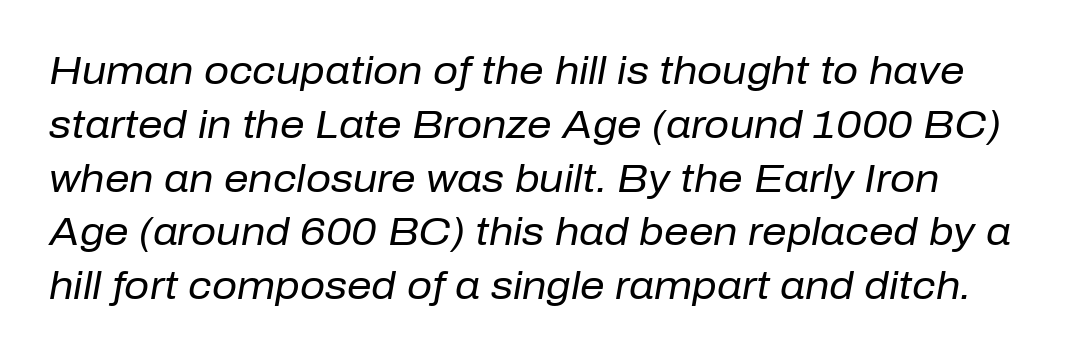
Tall strokes in this sample are angled rather than plumb. The gaps between neighbouring characters are ordinary and unremarkable. The typeface has the unassuming heft of standard copy or less. What's the leading like? Ordinary, nothing unusual. Note the varied advance widths — an 'i' is clearly narrower than an 'm'. The gap between lines stays unmarked.
